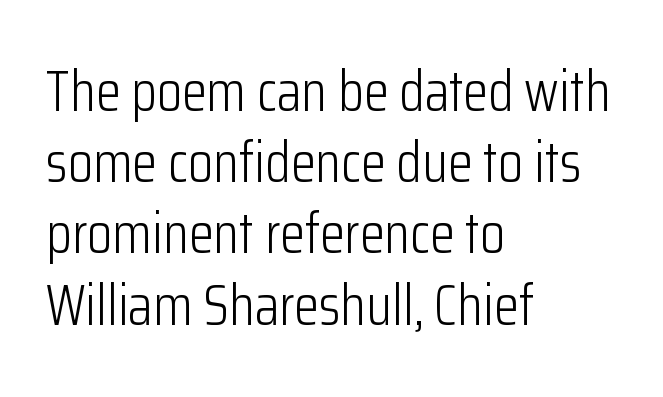
{"serif": "no", "italic": "no", "bold": "no", "weight": "light", "width": "condensed", "stroke_contrast": "low", "x_height": "medium", "monospaced": "no", "underline": "no", "align": "left", "line_spacing": "normal", "line_spacing_ratio": 1.25, "letter_spacing": "normal", "letter_spacing_em": 0.0, "glyph_px": 57}
